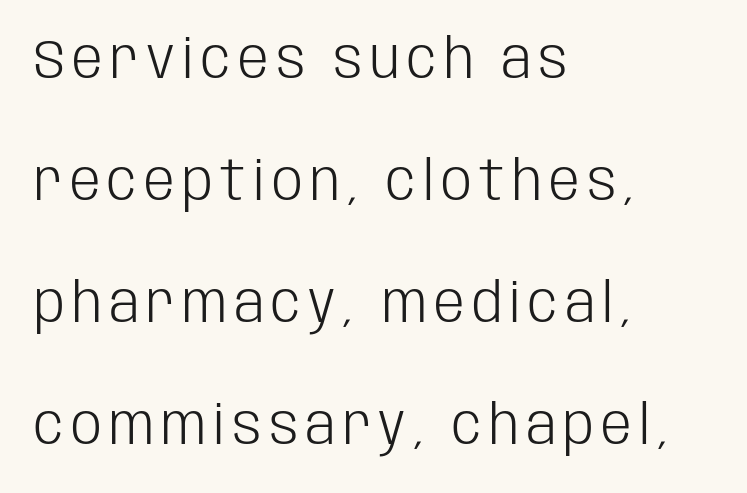
The image shows 55 px light, condensed sans-serif type, upright; set left-aligned, loose line spacing (2.22x), not underlined; low stroke contrast and a large x-height.
